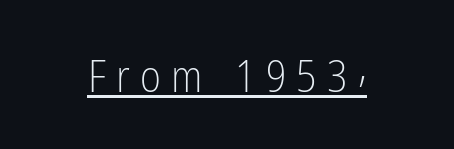
Q: Is the text bold? A: No.
Q: Is the text italic (slanted)? A: No, it is upright.
Q: Is the typeface a serif or a sans-serif typeface? A: Sans-serif.
Q: Is the text underlined? A: Yes.
Q: Is the spacing between letters normal or unusually wide? A: Unusually wide.
Q: Width (condensed, normal, or wide)? A: Condensed.
Q: Stroke contrast? A: Low.
Q: x-height? A: Medium.
Q: Monospaced? A: No.
